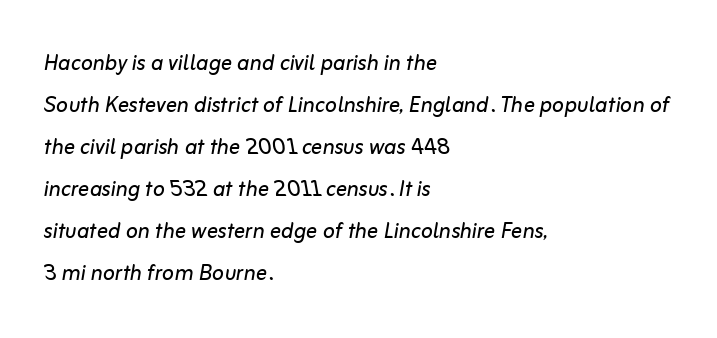
{"italic": "yes", "lean": "right", "slant_degrees": 10, "bold": "no", "weight": "regular", "width": "normal", "stroke_contrast": "low", "x_height": "medium", "monospaced": "no", "underline": "no", "align": "left", "line_spacing": "normal", "line_spacing_ratio": 1.5, "letter_spacing": "normal", "letter_spacing_em": 0.0, "glyph_px": 28}
